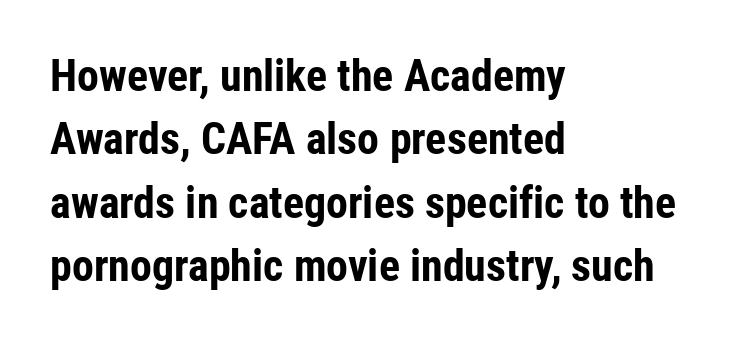
Does the type have serifs? No, each stem ends abruptly. The letters are bold, with thick, heavy strokes. Line beginnings align vertically; line endings do not. Tall strokes in this sample are plumb rather than angled. A typesetter would call this proportional, since set widths differ per character. The zone under the glyphs is completely vacant.
